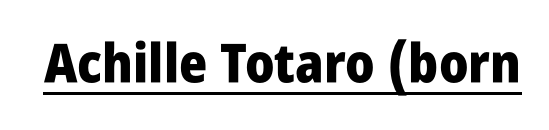
{"serif": "no", "italic": "no", "bold": "yes", "weight": "heavy", "width": "condensed", "stroke_contrast": "low", "x_height": "large", "monospaced": "no", "underline": "yes", "letter_spacing": "normal", "letter_spacing_em": 0.0, "glyph_px": 54}
